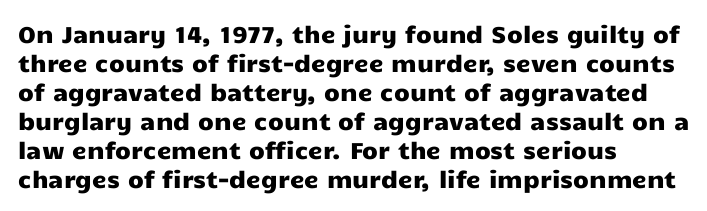
{"italic": "no", "underline": "no", "align": "left", "line_spacing": "normal", "line_spacing_ratio": 1.26, "letter_spacing": "normal", "letter_spacing_em": 0.0, "glyph_px": 23}
